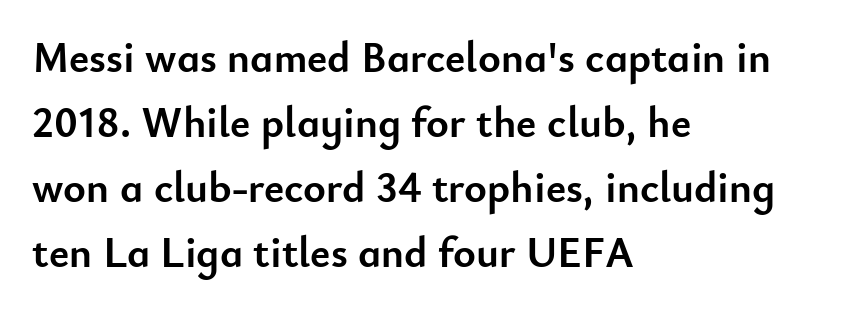
Tracking value appears to be zero — textbook default spacing. The letters advance in unequal steps, a hallmark of proportional type. Vertical strokes here are truly vertical. Quick note: interline space is typical.
